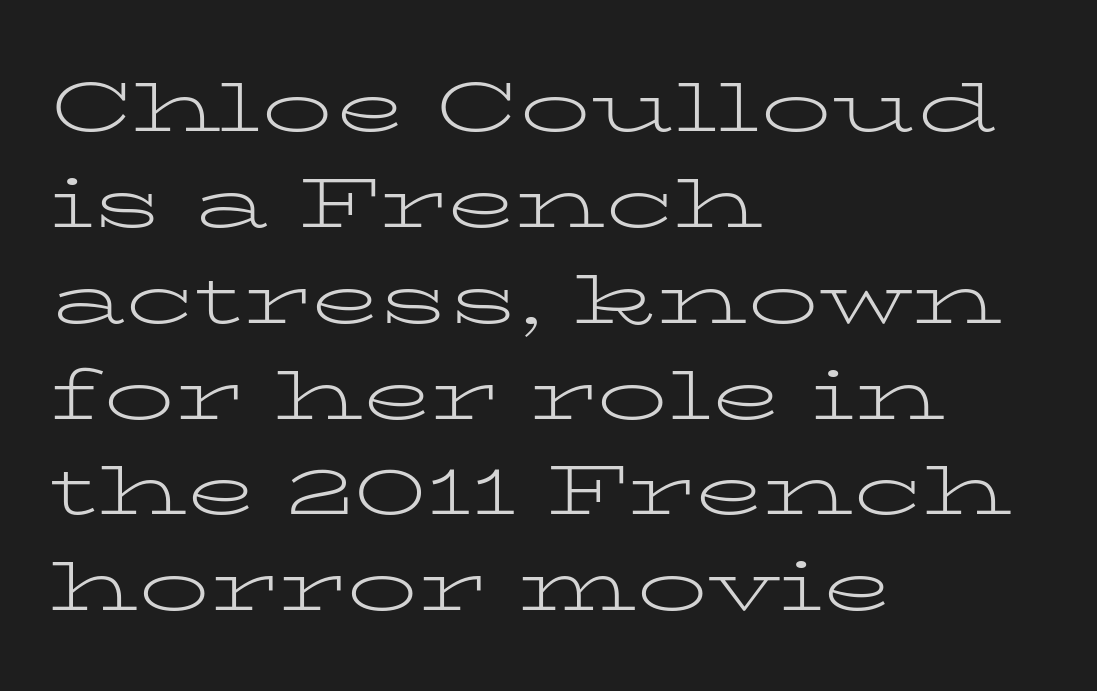
Q: Is the text bold? A: No.
Q: Is the text italic (slanted)? A: No, it is upright.
Q: Is the typeface a serif or a sans-serif typeface? A: Serif.
Q: Is the text underlined? A: No.
Q: How is the paragraph aligned? A: Left-aligned.
Q: Is the spacing between letters normal or unusually wide? A: Normal.
Q: Is the spacing between lines tight, normal or loose? A: Normal.
Q: Width (condensed, normal, or wide)? A: Wide.
Q: Stroke contrast? A: Low.
Q: x-height? A: Medium.
Q: Monospaced? A: No.
